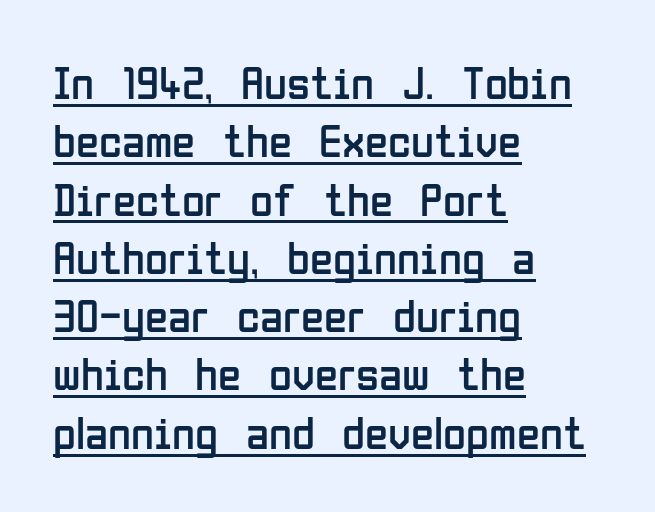
Q: Is the text bold? A: No.
Q: Is the text italic (slanted)? A: No, it is upright.
Q: Is the typeface a serif or a sans-serif typeface? A: Sans-serif.
Q: Is the text underlined? A: Yes.
Q: How is the paragraph aligned? A: Left-aligned.
Q: Is the spacing between letters normal or unusually wide? A: Normal.
Q: Width (condensed, normal, or wide)? A: Condensed.
Q: Stroke contrast? A: Low.
Q: x-height? A: Medium.
Q: Monospaced? A: No.
